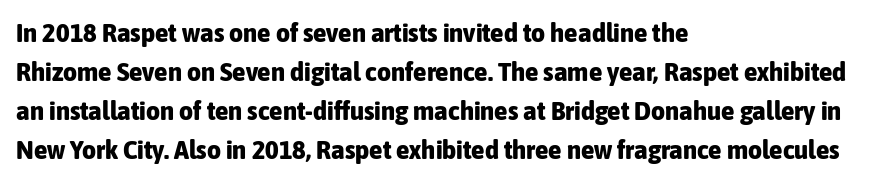
{"italic": "no", "bold": "yes", "underline": "no", "align": "left", "line_spacing": "normal", "line_spacing_ratio": 1.45, "letter_spacing": "normal", "letter_spacing_em": 0.0, "glyph_px": 27}
